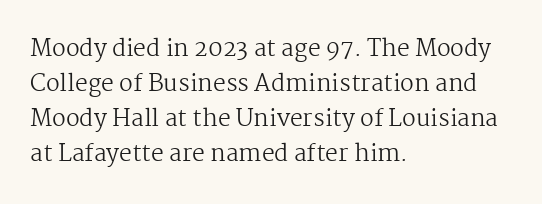
Weight: not bold — regular or lighter. The typesetter chose a ragged-right arrangement here. Each new line begins a customary step beneath the previous one. You could call the tracking neutral — neither tight nor loose. Only glyphs here, with clear space below each row. You can tell it's not italic because the verticals are truly vertical.
